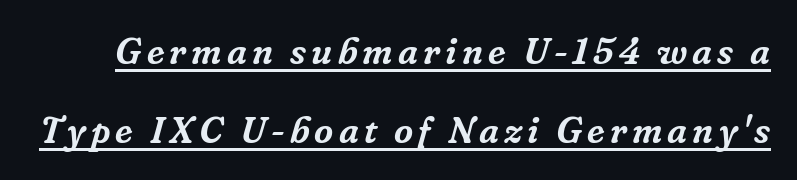
The image shows 37 px serif type, italic (leaning right); set loose line spacing (2.13x), underlined; low stroke contrast and a medium x-height.
